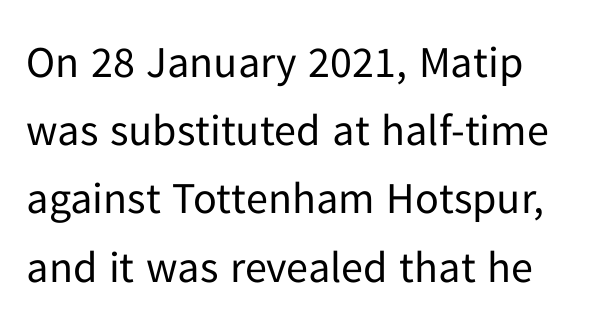
Q: Is the text bold? A: No.
Q: Is the text italic (slanted)? A: No, it is upright.
Q: Is the typeface a serif or a sans-serif typeface? A: Sans-serif.
Q: Is the text underlined? A: No.
Q: How is the paragraph aligned? A: Left-aligned.
Q: Is the spacing between letters normal or unusually wide? A: Normal.
Q: Is the spacing between lines tight, normal or loose? A: Normal.
Q: Width (condensed, normal, or wide)? A: Normal.
Q: Stroke contrast? A: Low.
Q: x-height? A: Medium.
Q: Monospaced? A: No.
